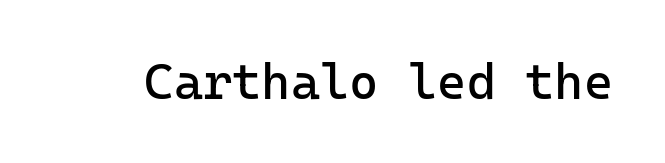
The image shows 50 px regular-weight sans-serif type, upright, monospaced; set normal letter spacing, not underlined; low stroke contrast and a medium x-height.
